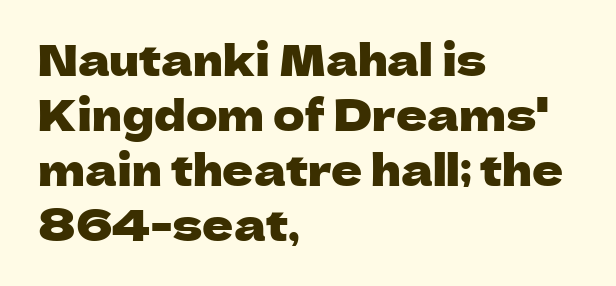
The image shows 43 px sans-serif type, upright; set left-aligned, normal line spacing (1.28x), normal letter spacing, not underlined; low stroke contrast and a medium x-height.
